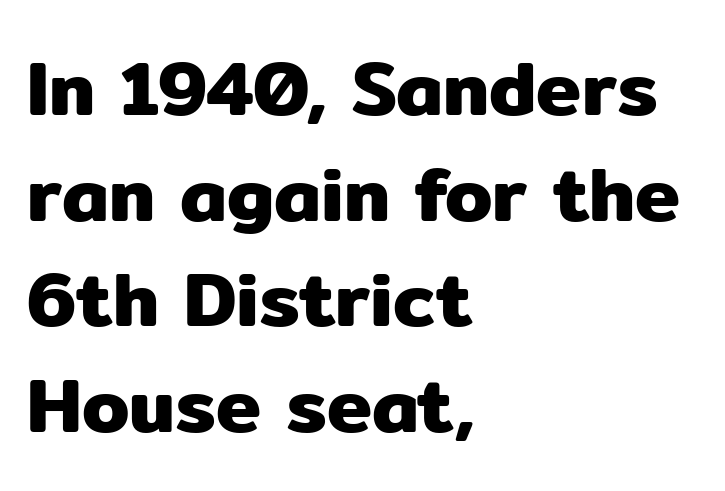
The image shows 76 px sans-serif type, upright; set left-aligned, normal line spacing (1.39x), normal letter spacing, not underlined; low stroke contrast and a medium x-height.
